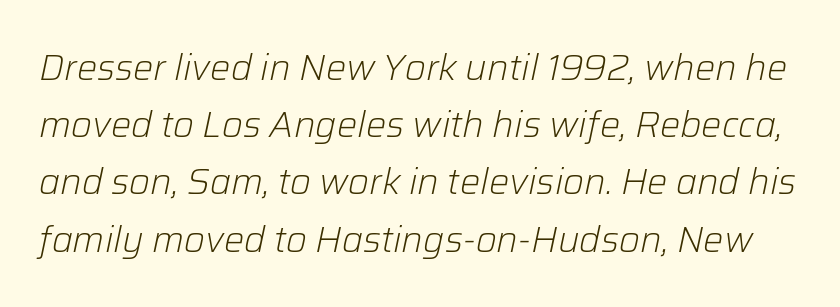
{"italic": "yes", "lean": "right", "slant_degrees": 12, "bold": "no", "weight": "light", "width": "normal", "stroke_contrast": "low", "x_height": "medium", "monospaced": "no", "underline": "no", "line_spacing": "normal", "line_spacing_ratio": 1.59, "letter_spacing": "normal", "letter_spacing_em": 0.0, "glyph_px": 36}
